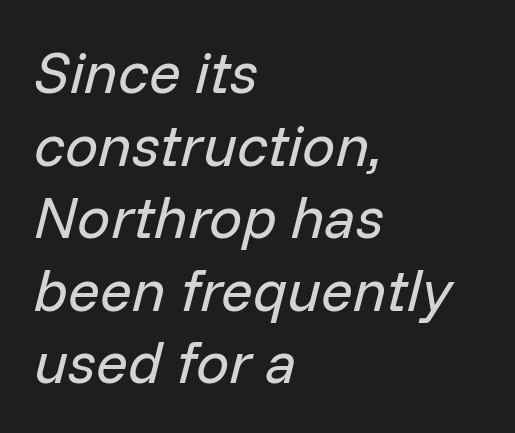
The image shows 59 px regular-weight type, italic (leaning right); set left-aligned, line spacing 1.23x, normal letter spacing, not underlined; low stroke contrast and a medium x-height.
